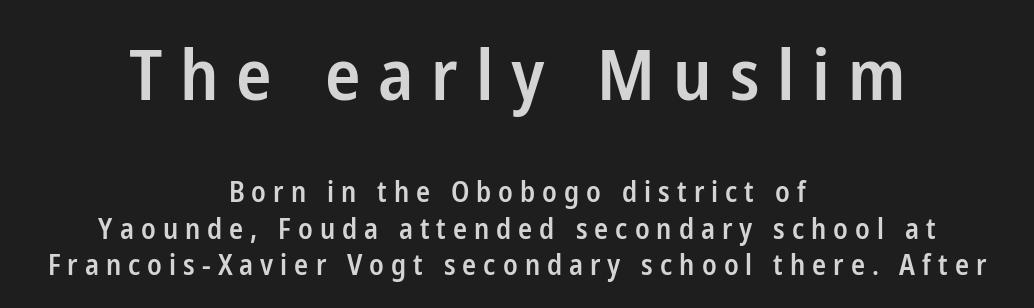
The image shows 71 px semibold, condensed sans-serif type, upright; set centered, normal line spacing (1.29x), unusually wide letter spacing (+0.25 em), not underlined; the first (top) block is 2.54x larger; low stroke contrast and a medium x-height.
